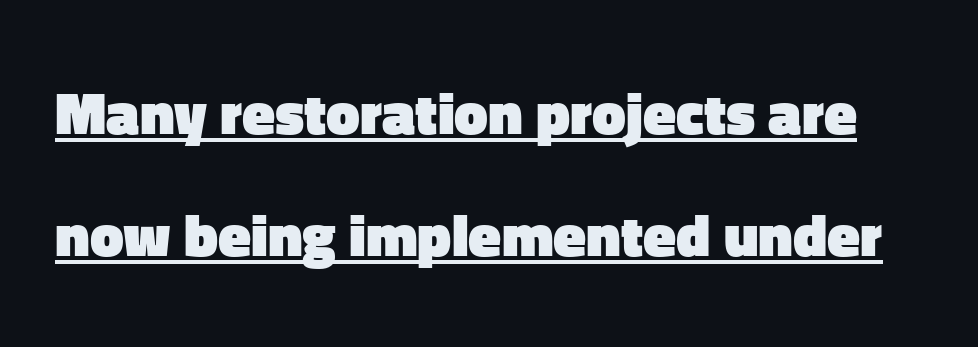
Q: Is the text bold? A: Yes.
Q: Is the text italic (slanted)? A: No, it is upright.
Q: Is the typeface a serif or a sans-serif typeface? A: Sans-serif.
Q: Is the text underlined? A: Yes.
Q: Is the spacing between letters normal or unusually wide? A: Normal.
Q: Is the spacing between lines tight, normal or loose? A: Loose.
Q: Width (condensed, normal, or wide)? A: Normal.
Q: Stroke contrast? A: Low.
Q: x-height? A: Medium.
Q: Monospaced? A: No.
